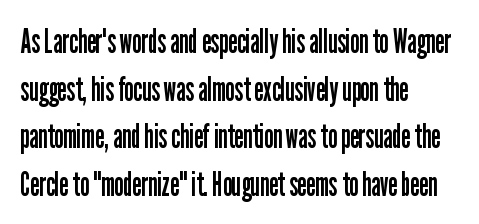
{"serif": "no", "italic": "no", "bold": "no", "weight": "regular", "width": "condensed", "stroke_contrast": "low", "x_height": "medium", "monospaced": "no", "underline": "no", "align": "left", "line_spacing": "normal", "line_spacing_ratio": 1.4, "letter_spacing": "normal", "letter_spacing_em": 0.0, "glyph_px": 34}
